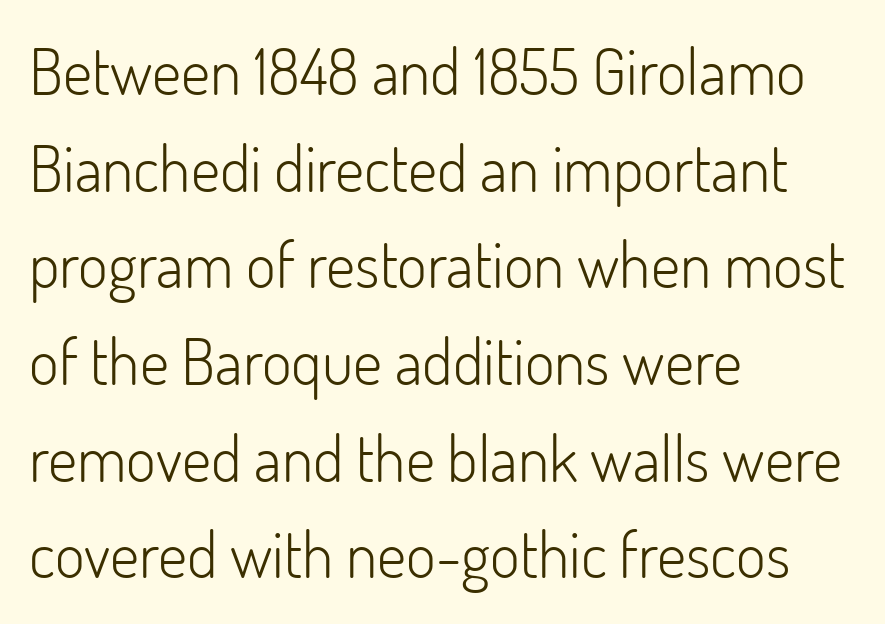
Q: Is the text bold? A: No.
Q: Is the text italic (slanted)? A: No, it is upright.
Q: Is the typeface a serif or a sans-serif typeface? A: Sans-serif.
Q: Is the text underlined? A: No.
Q: How is the paragraph aligned? A: Left-aligned.
Q: Is the spacing between letters normal or unusually wide? A: Normal.
Q: Is the spacing between lines tight, normal or loose? A: Normal.
Q: Width (condensed, normal, or wide)? A: Normal.
Q: Stroke contrast? A: Low.
Q: x-height? A: Small.
Q: Monospaced? A: No.
